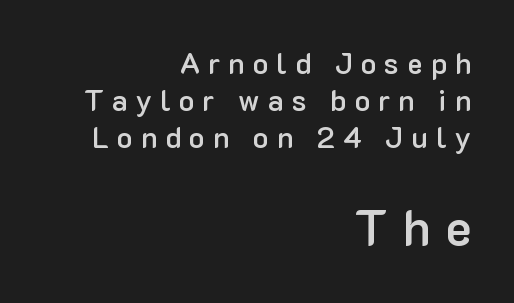
The image shows 50 px semibold sans-serif type, upright; set right-aligned, normal line spacing (1.27x), unusually wide letter spacing (+0.28 em), not underlined; the second (bottom) block is 1.72x larger; low stroke contrast and a medium x-height.
